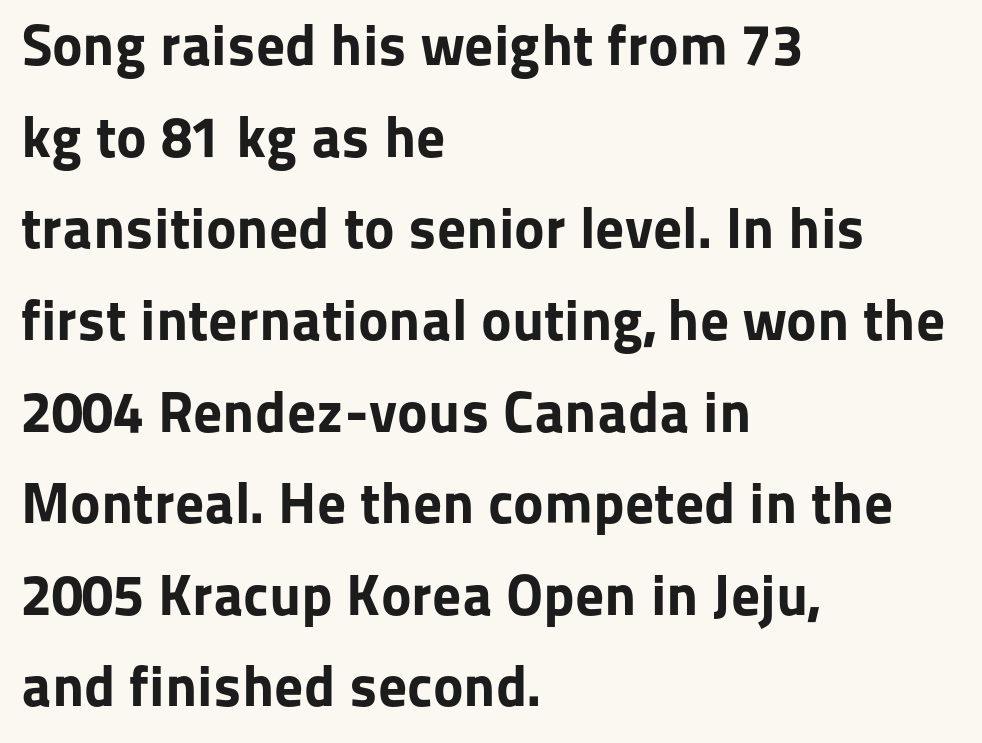
Q: Is the text bold? A: Yes.
Q: Is the text italic (slanted)? A: No, it is upright.
Q: Is the typeface a serif or a sans-serif typeface? A: Sans-serif.
Q: Is the text underlined? A: No.
Q: How is the paragraph aligned? A: Left-aligned.
Q: Is the spacing between letters normal or unusually wide? A: Normal.
Q: Is the spacing between lines tight, normal or loose? A: Normal.
Q: Width (condensed, normal, or wide)? A: Normal.
Q: Stroke contrast? A: Low.
Q: x-height? A: Medium.
Q: Monospaced? A: No.
